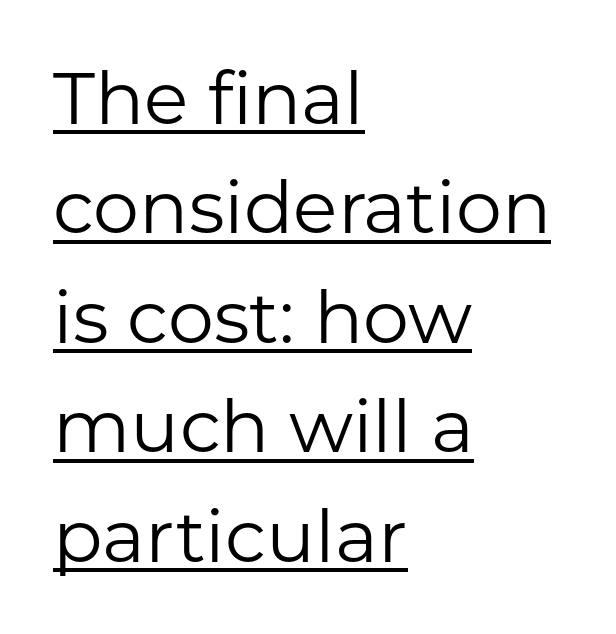
{"serif": "no", "italic": "no", "bold": "no", "weight": "regular", "width": "normal", "stroke_contrast": "low", "x_height": "medium", "monospaced": "no", "underline": "yes", "align": "left", "line_spacing": "normal", "line_spacing_ratio": 1.5, "letter_spacing": "normal", "letter_spacing_em": 0.0, "glyph_px": 73}
